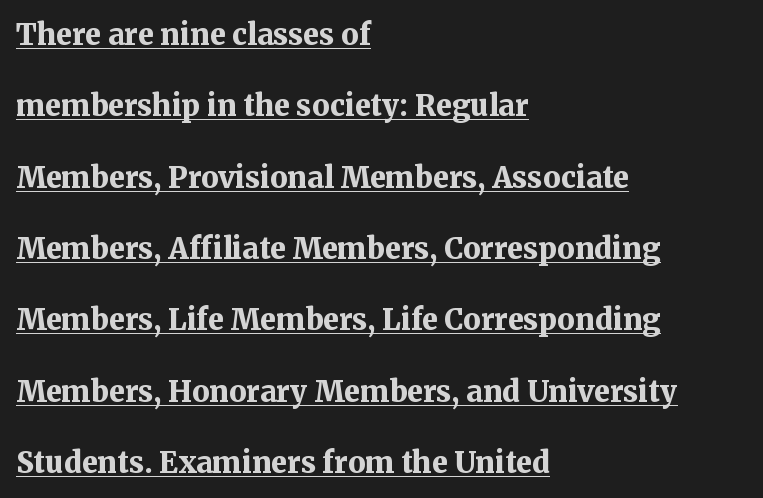
Q: Is the text bold? A: Yes.
Q: Is the text italic (slanted)? A: No, it is upright.
Q: Is the typeface a serif or a sans-serif typeface? A: Serif.
Q: Is the text underlined? A: Yes.
Q: How is the paragraph aligned? A: Left-aligned.
Q: Is the spacing between letters normal or unusually wide? A: Normal.
Q: Is the spacing between lines tight, normal or loose? A: Loose.
Q: Width (condensed, normal, or wide)? A: Normal.
Q: Stroke contrast? A: Medium.
Q: x-height? A: Medium.
Q: Monospaced? A: No.
